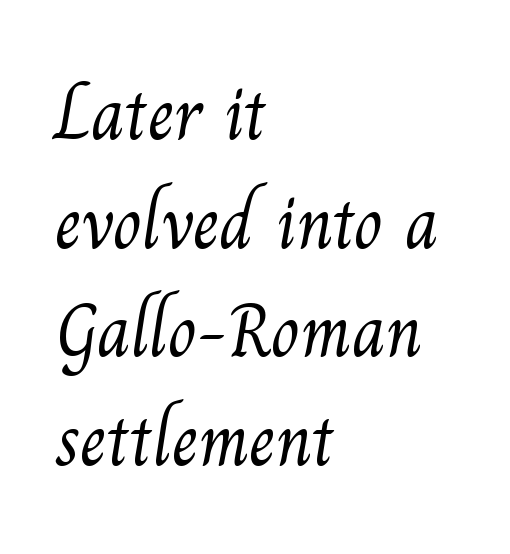
The image shows 75 px light serif type; set left-aligned, normal line spacing (1.45x), normal letter spacing, not underlined; medium stroke contrast and a small x-height.
